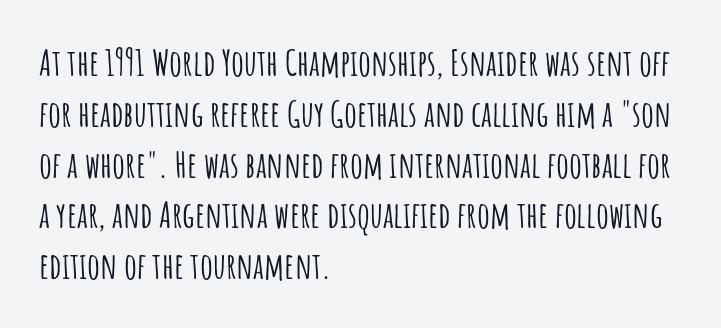
The image shows 36 px condensed sans-serif type, upright; set left-aligned, normal line spacing (1.41x), normal letter spacing, not underlined; low stroke contrast and a large x-height.
